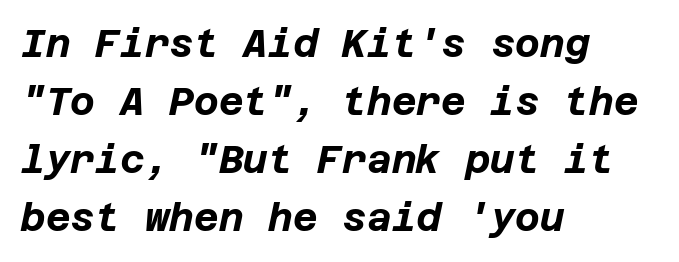
{"italic": "yes", "lean": "right", "slant_degrees": 12, "bold": "yes", "weight": "bold", "width": "normal", "stroke_contrast": "low", "x_height": "large", "underline": "no", "align": "left", "line_spacing": "normal", "line_spacing_ratio": 1.53, "letter_spacing": "normal", "letter_spacing_em": 0.0, "glyph_px": 38}
